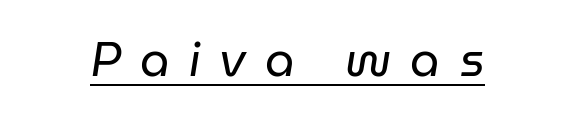
Q: Is the text bold? A: No.
Q: Is the text italic (slanted)? A: Yes, it leans right by about 9 degrees.
Q: Is the text underlined? A: Yes.
Q: How is the paragraph aligned? A: Centered.
Q: Is the spacing between letters normal or unusually wide? A: Unusually wide.
Q: Width (condensed, normal, or wide)? A: Normal.
Q: Stroke contrast? A: Low.
Q: x-height? A: Medium.
Q: Monospaced? A: No.
